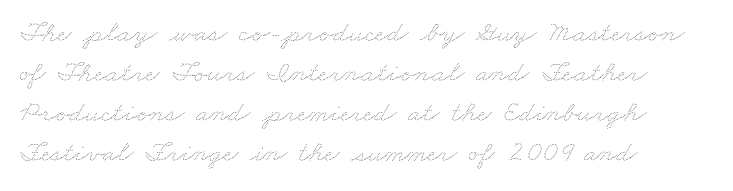
Q: Is the text bold? A: No.
Q: Is the text underlined? A: No.
Q: How is the paragraph aligned? A: Left-aligned.
Q: Is the spacing between letters normal or unusually wide? A: Normal.
Q: Is the spacing between lines tight, normal or loose? A: Normal.
Q: Width (condensed, normal, or wide)? A: Wide.
Q: Stroke contrast? A: Medium.
Q: x-height? A: Small.
Q: Monospaced? A: No.
